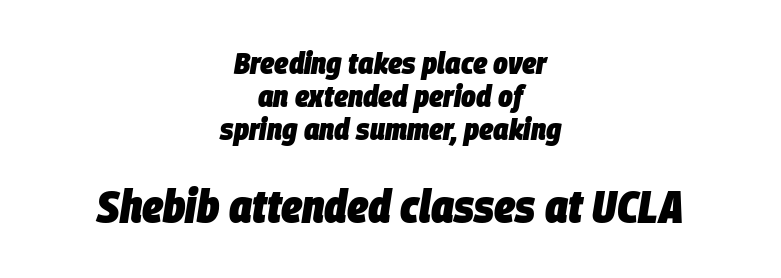
The image shows 46 px heavy, condensed type, italic (leaning right); set centered, tight line spacing (1.06x), normal letter spacing, not underlined; the second (bottom) block is 1.48x larger; low stroke contrast and a large x-height.
